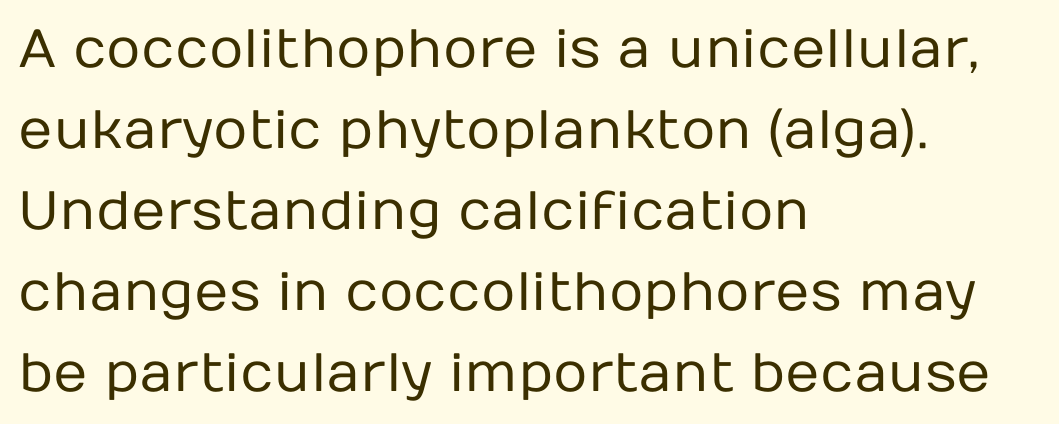
The image shows 54 px regular-weight sans-serif type, upright; set left-aligned, normal line spacing (1.5x), normal letter spacing, not underlined; low stroke contrast and a medium x-height.
